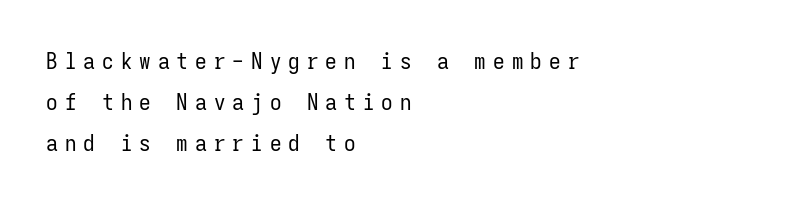
No word sits above an underline. Weight: regular or lighter. The ragged edge is on the right, which tells us the setting is flush left. It's the straight-up-and-down kind of type. The line texture is sparse and dotted thanks to wide tracking.
